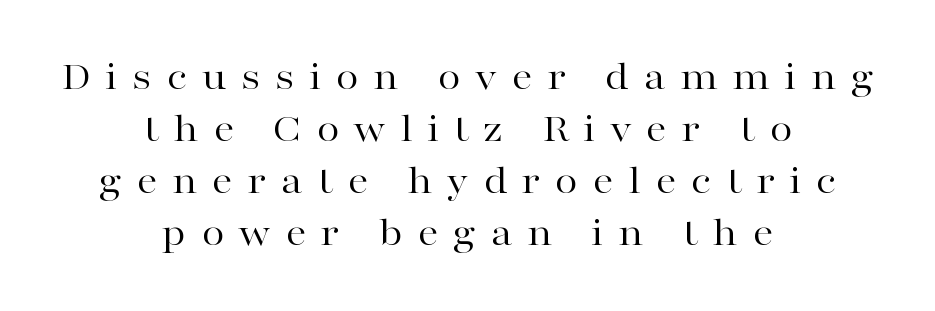
No heavy texture on the line: the type isn't bold. The setting favours the middle, as headings and verse often do. The baseline area is clear. Every stem runs plumb, perpendicular to the baseline.
